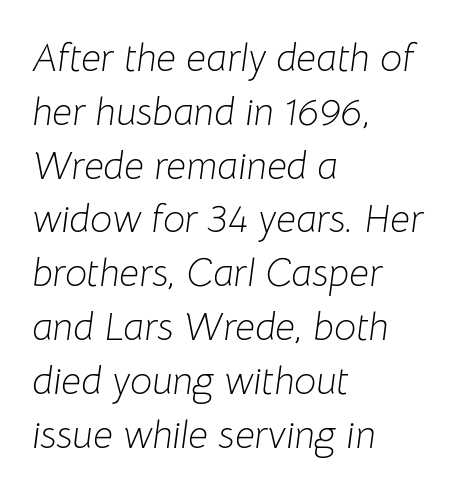
Q: Is the text bold? A: No.
Q: Is the text italic (slanted)? A: Yes, it leans right by about 8 degrees.
Q: Is the text underlined? A: No.
Q: How is the paragraph aligned? A: Left-aligned.
Q: Is the spacing between letters normal or unusually wide? A: Normal.
Q: Is the spacing between lines tight, normal or loose? A: Normal.
Q: Width (condensed, normal, or wide)? A: Normal.
Q: Stroke contrast? A: Low.
Q: x-height? A: Medium.
Q: Monospaced? A: No.
